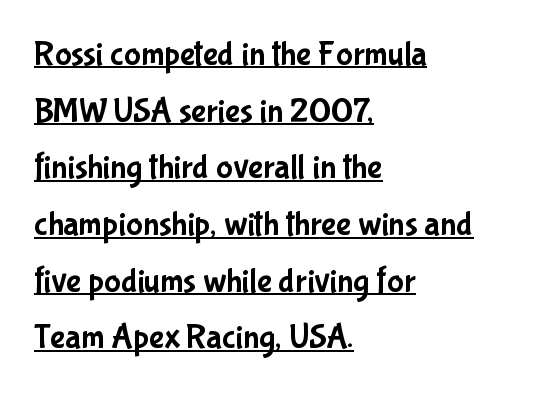
{"serif": "no", "italic": "no", "width": "condensed", "stroke_contrast": "low", "x_height": "medium", "monospaced": "no", "underline": "yes", "align": "left", "line_spacing": "normal", "line_spacing_ratio": 1.62, "letter_spacing": "normal", "letter_spacing_em": 0.0, "glyph_px": 35}
